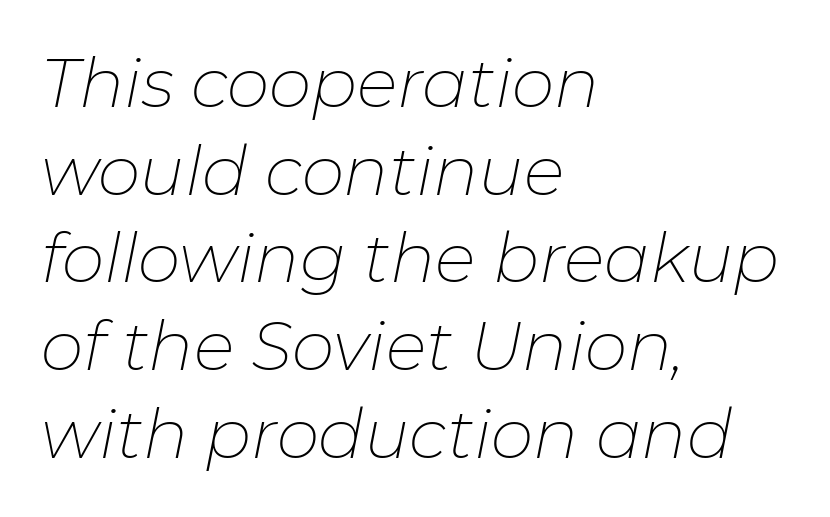
Q: Is the text bold? A: No.
Q: Is the text italic (slanted)? A: Yes, it leans right by about 11 degrees.
Q: Is the text underlined? A: No.
Q: How is the paragraph aligned? A: Left-aligned.
Q: Is the spacing between letters normal or unusually wide? A: Normal.
Q: Is the spacing between lines tight, normal or loose? A: Normal.
Q: Width (condensed, normal, or wide)? A: Normal.
Q: Stroke contrast? A: Low.
Q: x-height? A: Medium.
Q: Monospaced? A: No.
